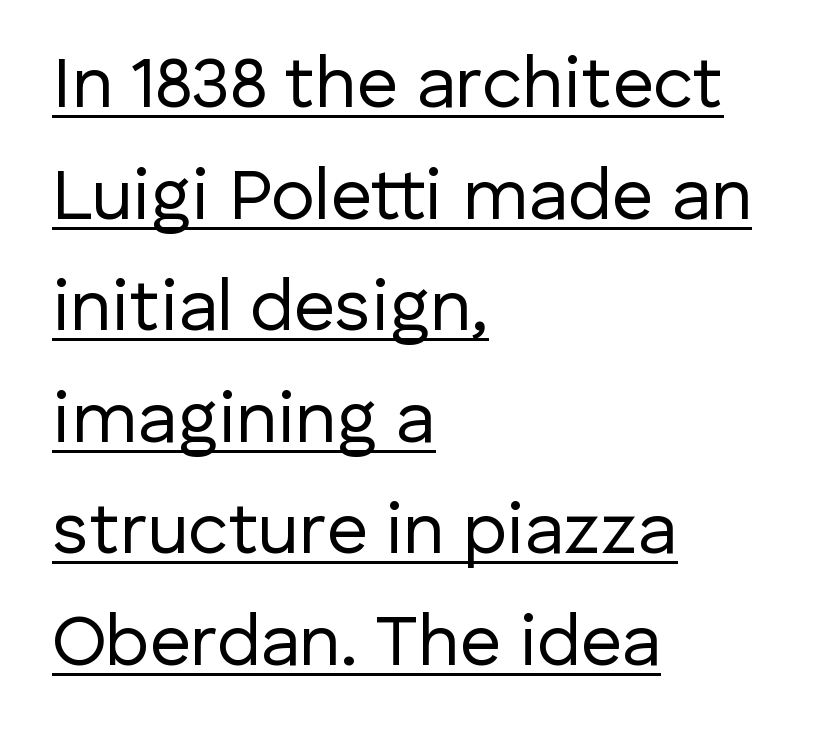
This sample uses plain, unmodified letter spacing. Does the lettering tilt? It doesn't — this is upright. The passage shown is not bold in any degree. The rendered words wear a rule along their underside.
